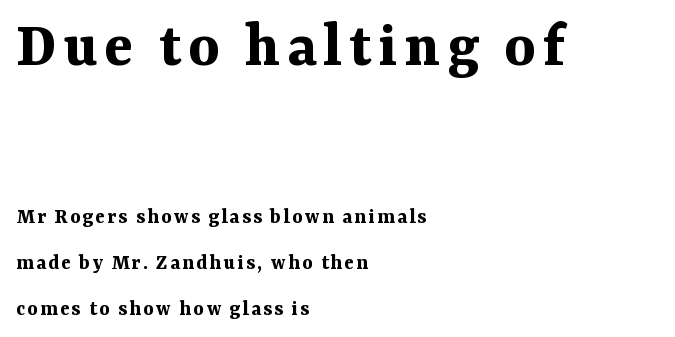
This block would shrink considerably if given ordinary leading; it's expanded now. The letters are bold, with thick, heavy strokes. Each row of text sits above clean, open space. Where is the straight margin? On the left.
